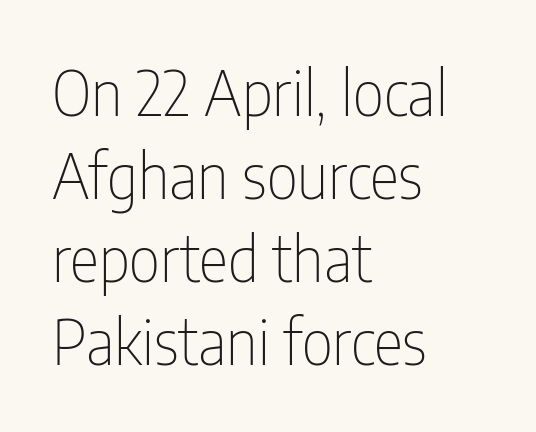
Q: Is the text bold? A: No.
Q: Is the text italic (slanted)? A: No, it is upright.
Q: Is the typeface a serif or a sans-serif typeface? A: Sans-serif.
Q: Is the text underlined? A: No.
Q: How is the paragraph aligned? A: Left-aligned.
Q: Is the spacing between letters normal or unusually wide? A: Normal.
Q: Is the spacing between lines tight, normal or loose? A: Normal.
Q: Width (condensed, normal, or wide)? A: Condensed.
Q: Stroke contrast? A: Low.
Q: x-height? A: Medium.
Q: Monospaced? A: No.
